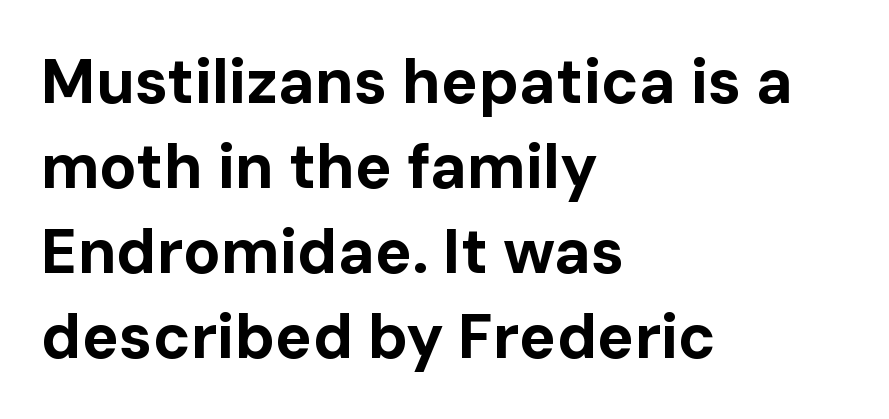
Q: Is the text bold? A: Yes.
Q: Is the text italic (slanted)? A: No, it is upright.
Q: Is the typeface a serif or a sans-serif typeface? A: Sans-serif.
Q: Is the text underlined? A: No.
Q: How is the paragraph aligned? A: Left-aligned.
Q: Is the spacing between letters normal or unusually wide? A: Normal.
Q: Is the spacing between lines tight, normal or loose? A: Normal.
Q: Width (condensed, normal, or wide)? A: Normal.
Q: Stroke contrast? A: Low.
Q: x-height? A: Medium.
Q: Monospaced? A: No.
